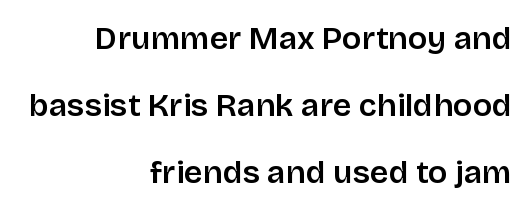
Is this a sans? Yes — the strokes have no serifs. Whoever set this chose breathing room over compactness in the vertical rhythm. The type sits square on the baseline with zero lean. How are the letters spaced? Ordinarily, with no added tracking. You could not count columns in this text — the font is proportionally spaced.
